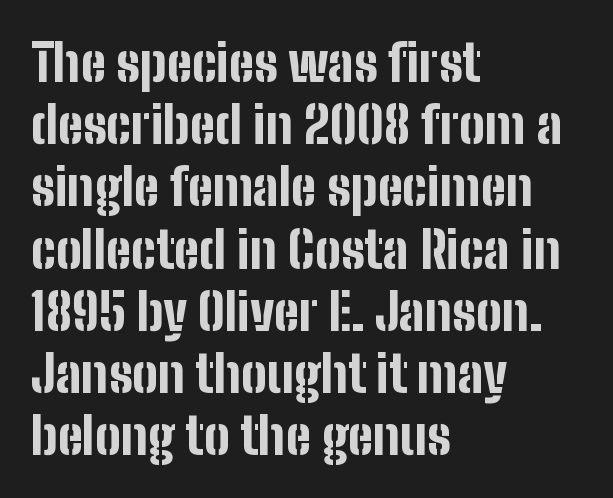
{"serif": "no", "italic": "no", "bold": "yes", "weight": "bold", "width": "condensed", "stroke_contrast": "low", "x_height": "medium", "monospaced": "no", "underline": "no", "align": "left", "line_spacing_ratio": 1.22, "letter_spacing": "normal", "letter_spacing_em": 0.0, "glyph_px": 51}
